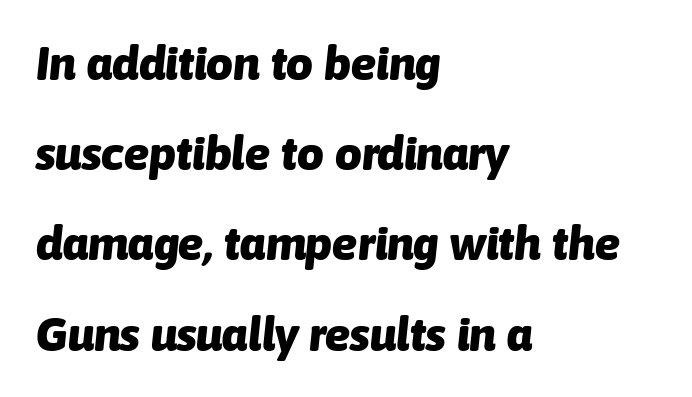
The image shows 47 px heavy type, italic (leaning right); set left-aligned, loose line spacing (1.92x), normal letter spacing, not underlined; low stroke contrast and a medium x-height.
